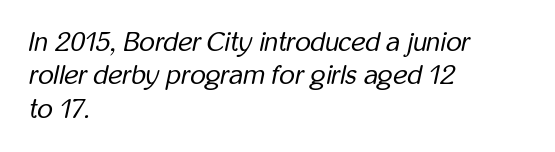
The image shows 27 px text type, italic (leaning right); set left-aligned, line spacing 1.24x, normal letter spacing, not underlined.
